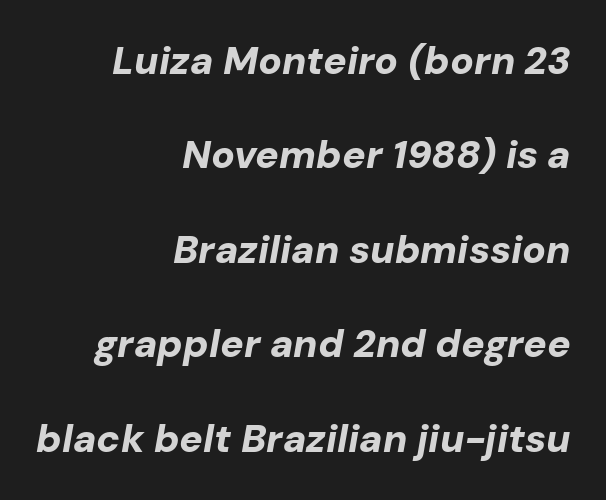
Q: Is the text bold? A: Yes.
Q: Is the text italic (slanted)? A: Yes, it leans right by about 10 degrees.
Q: Is the text underlined? A: No.
Q: How is the paragraph aligned? A: Right-aligned.
Q: Is the spacing between letters normal or unusually wide? A: Normal.
Q: Is the spacing between lines tight, normal or loose? A: Loose.
Q: Width (condensed, normal, or wide)? A: Normal.
Q: Stroke contrast? A: Low.
Q: x-height? A: Medium.
Q: Monospaced? A: No.
